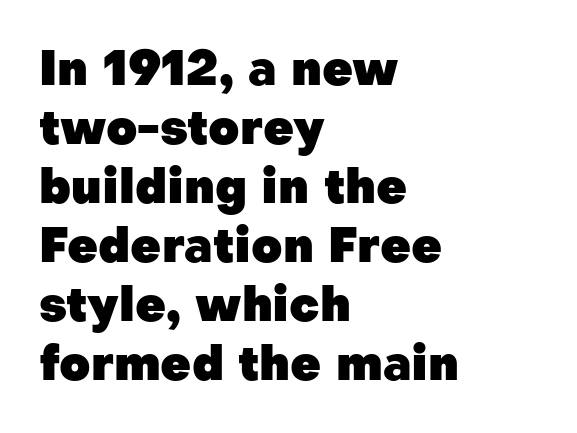
The image shows 48 px heavy sans-serif type, upright; set left-aligned, line spacing 1.23x, normal letter spacing, not underlined; low stroke contrast and a medium x-height.
